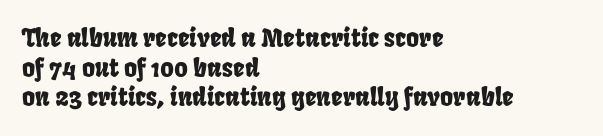
Default kerning and tracking; the words read as compact shapes. The compositor pushed each line to the left boundary. Nobody drew a line under any word here.
